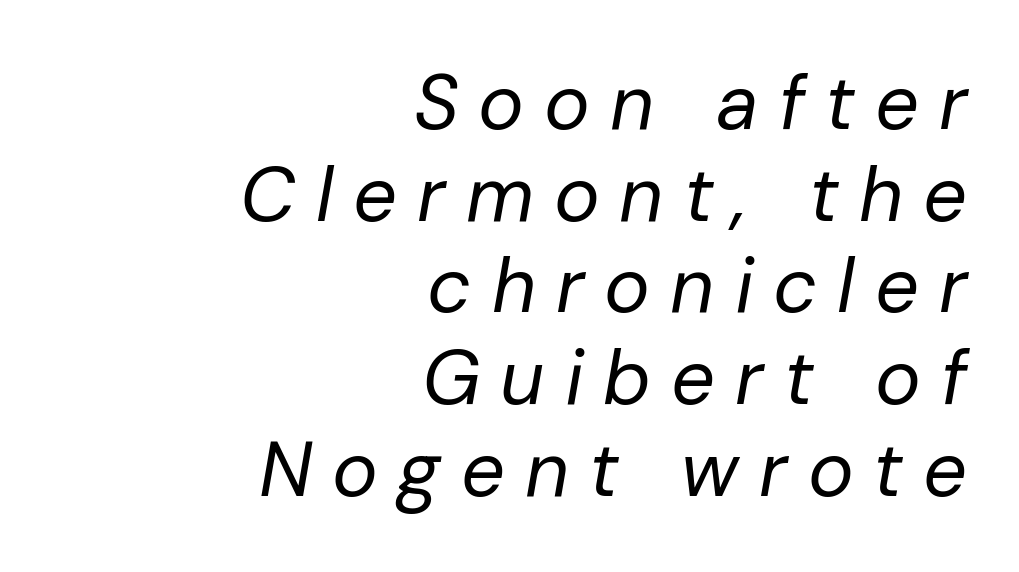
Q: Is the text bold? A: No.
Q: Is the text italic (slanted)? A: Yes, it leans right by about 10 degrees.
Q: Is the text underlined? A: No.
Q: How is the paragraph aligned? A: Right-aligned.
Q: Is the spacing between letters normal or unusually wide? A: Unusually wide.
Q: Width (condensed, normal, or wide)? A: Normal.
Q: Stroke contrast? A: Low.
Q: x-height? A: Medium.
Q: Monospaced? A: No.
